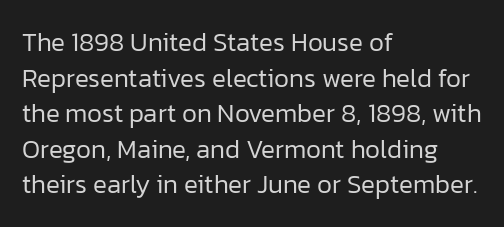
{"italic": "no", "bold": "no", "underline": "no", "align": "left", "line_spacing": "normal", "line_spacing_ratio": 1.37, "letter_spacing": "normal", "letter_spacing_em": 0.0, "glyph_px": 26}
